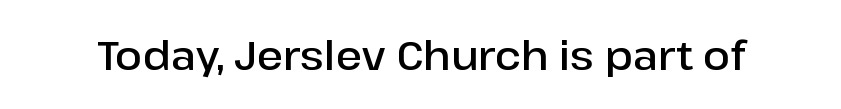
The rendering uses natural spacing where letterforms have individual widths. The area under the type is left untouched. Does the type have serifs? No, each stem ends abruptly. The specimen reads as upright at a glance. A somewhat darkened texture: the type is semibold rather than bold. You could call the tracking neutral — neither tight nor loose.
